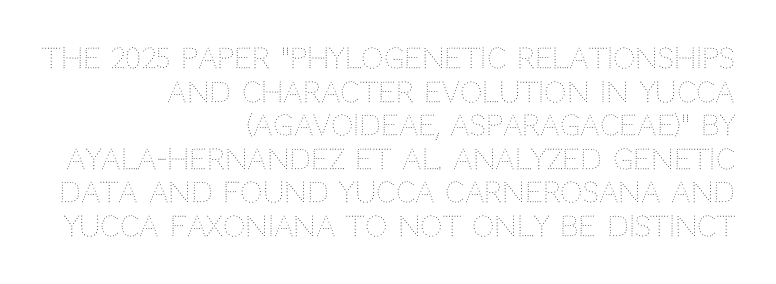
The image shows 28 px thin type, upright; set right-aligned, line spacing 1.2x, normal letter spacing, not underlined; medium stroke contrast and a large x-height.
